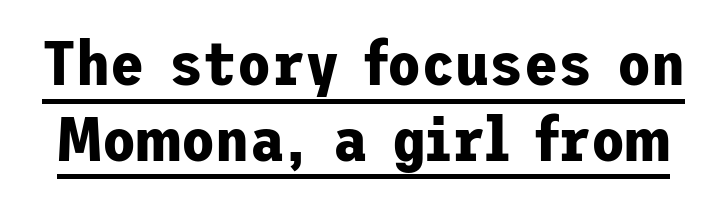
No extra tracking has been applied to these lines. A rule runs beneath these lines of type. Ordinary non-slanted type is in use. The letters are bold, with thick, heavy strokes.
